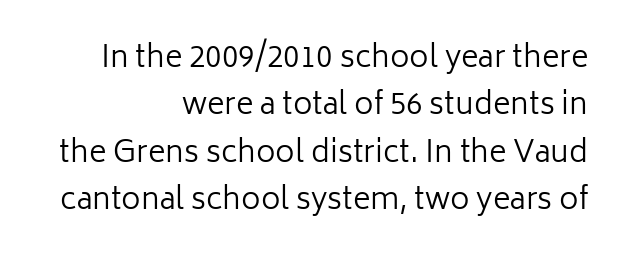
Q: Is the text bold? A: No.
Q: Is the text italic (slanted)? A: No, it is upright.
Q: Is the typeface a serif or a sans-serif typeface? A: Sans-serif.
Q: Is the text underlined? A: No.
Q: How is the paragraph aligned? A: Right-aligned.
Q: Is the spacing between letters normal or unusually wide? A: Normal.
Q: Is the spacing between lines tight, normal or loose? A: Normal.
Q: Width (condensed, normal, or wide)? A: Normal.
Q: Stroke contrast? A: Low.
Q: x-height? A: Medium.
Q: Monospaced? A: No.
